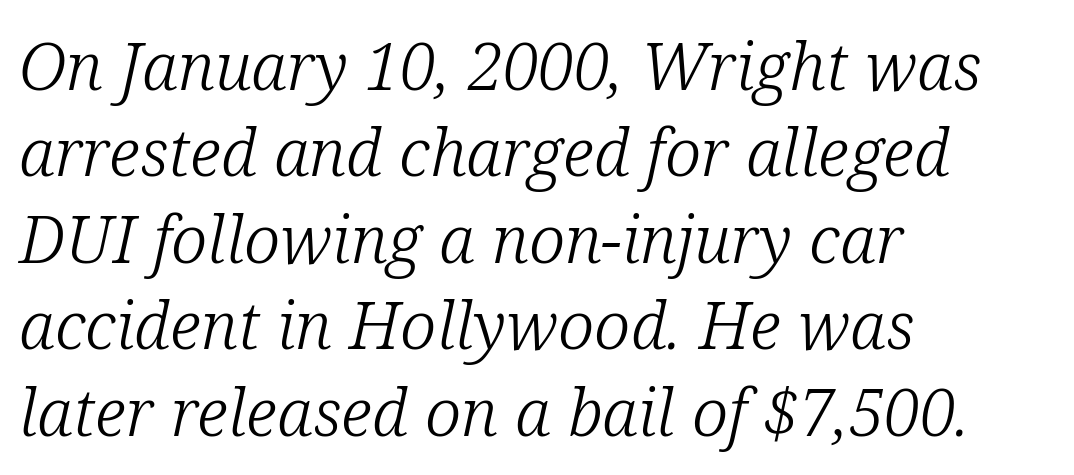
The image shows 66 px light serif type, italic (leaning right); set left-aligned, normal line spacing (1.31x), normal letter spacing, not underlined; low stroke contrast and a medium x-height.
